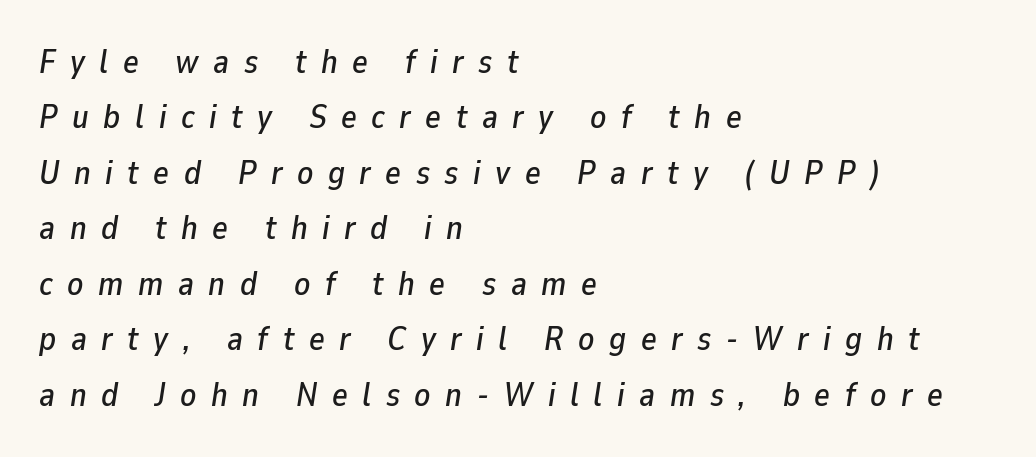
Q: Is the text italic (slanted)? A: Yes, it leans right by about 9 degrees.
Q: Is the text underlined? A: No.
Q: How is the paragraph aligned? A: Left-aligned.
Q: Is the spacing between letters normal or unusually wide? A: Unusually wide.
Q: Is the spacing between lines tight, normal or loose? A: Normal.
Q: Width (condensed, normal, or wide)? A: Normal.
Q: Stroke contrast? A: Low.
Q: x-height? A: Medium.
Q: Monospaced? A: No.
